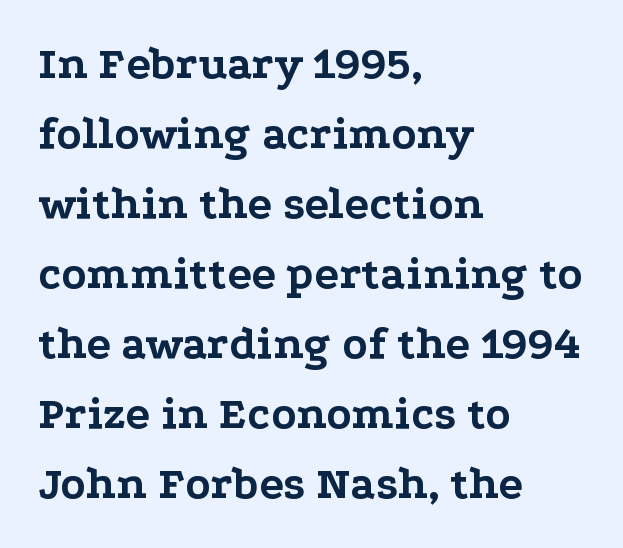
{"serif": "yes", "italic": "no", "bold": "yes", "weight": "bold", "width": "wide", "stroke_contrast": "low", "x_height": "medium", "monospaced": "no", "underline": "no", "align": "left", "line_spacing": "normal", "line_spacing_ratio": 1.52, "letter_spacing": "normal", "letter_spacing_em": 0.0, "glyph_px": 46}
